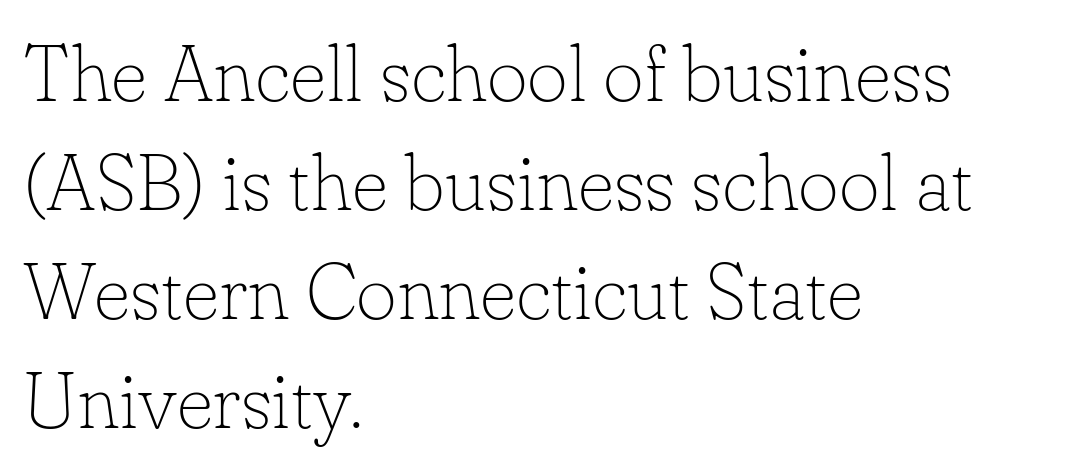
Teacher's note: observe the even left margin — that is flush-left alignment. Stems and bowls with no extra thickness — not bold. Only glyphs here, with clear space below each row. This sample keeps an unexceptional amount of space between lines. Classification — serif.
